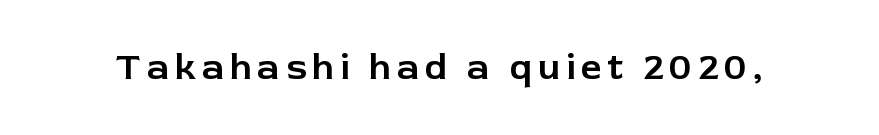
Every character sits straight up, as roman type does. Do the characters align in a grid? No, the font is proportional. A sans-serif font was chosen for this passage. The passage shown is not underscored anywhere.
